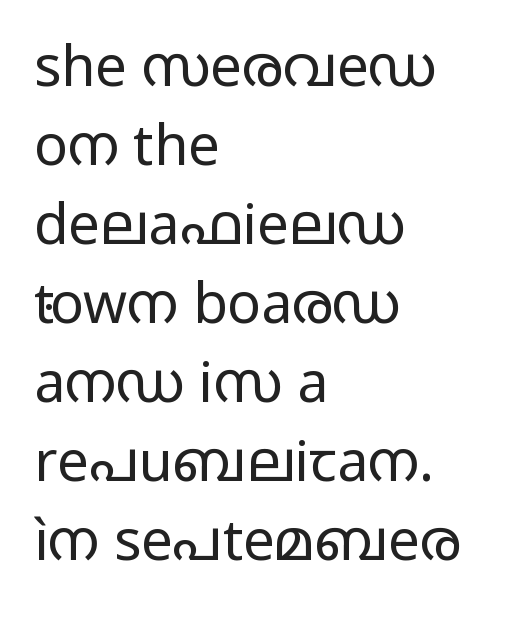
Q: Is the text bold? A: No.
Q: Is the text italic (slanted)? A: No, it is upright.
Q: Is the typeface a serif or a sans-serif typeface? A: Sans-serif.
Q: Is the text underlined? A: No.
Q: How is the paragraph aligned? A: Left-aligned.
Q: Is the spacing between letters normal or unusually wide? A: Normal.
Q: Is the spacing between lines tight, normal or loose? A: Normal.
Q: Width (condensed, normal, or wide)? A: Wide.
Q: Stroke contrast? A: Low.
Q: x-height? A: Medium.
Q: Monospaced? A: No.
